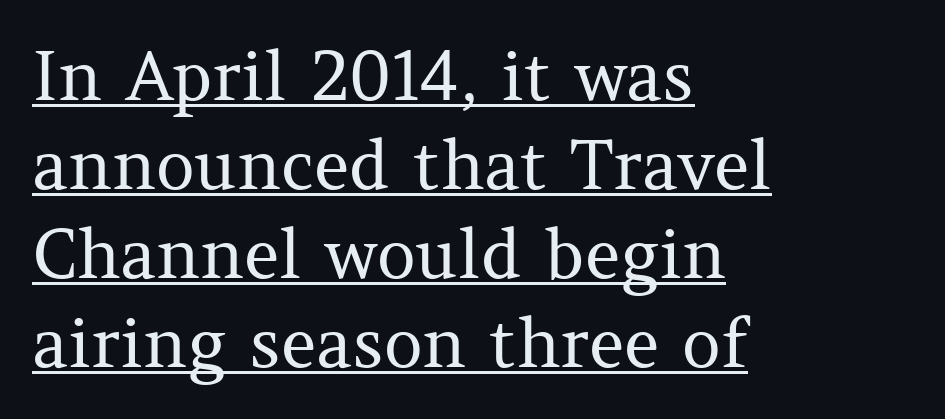
Spacing verdict: proportional, widths tailored to each character. Each word holds together tightly as a unit, with standard inter-letter gaps. The font sits on the lighter half of the weight spectrum, regular included. Leading: standard. A baseline rule has been typeset under these characters. These lines are composed in type with serifs.
